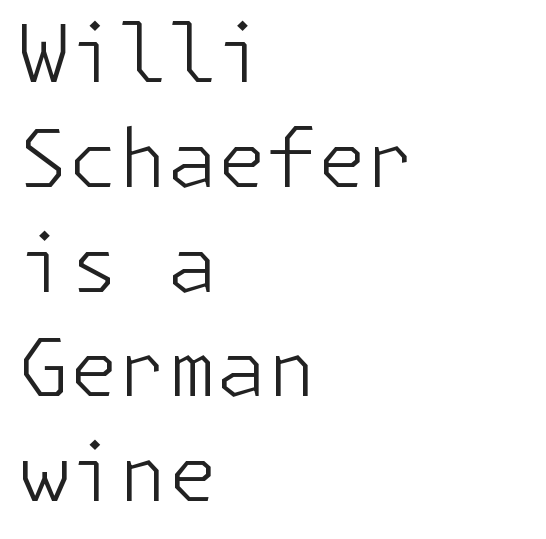
The image shows 80 px light sans-serif type, upright; set left-aligned, normal line spacing (1.31x), normal letter spacing, not underlined; low stroke contrast and a medium x-height.
